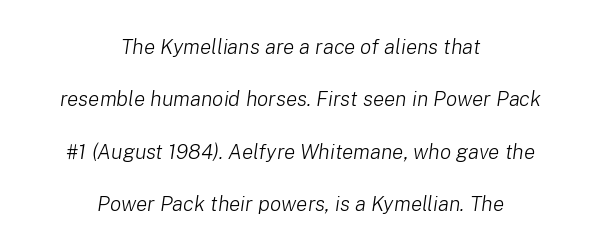
The compositor balanced each line on the midline. In terms of posture, this sample is oblique. The words here are not underlined. Each stroke keeps to a modest, everyday thickness or less.
